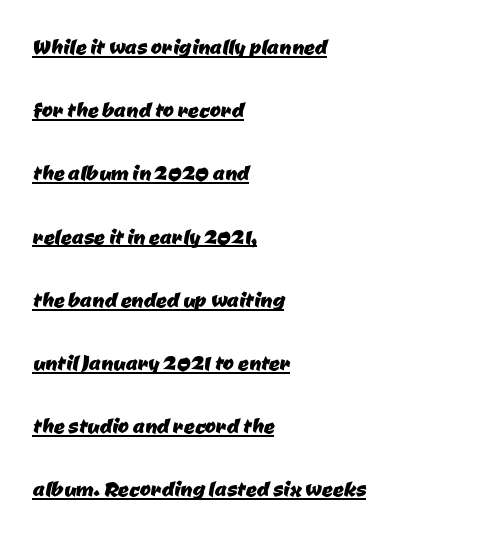
{"underline": "yes", "align": "left", "line_spacing": "loose", "line_spacing_ratio": 2.34, "letter_spacing": "normal", "letter_spacing_em": 0.0, "glyph_px": 27}
